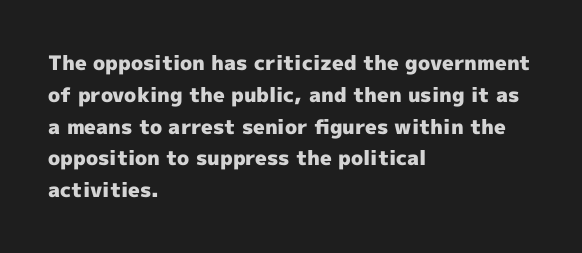
The image shows 20 px bold type, upright; set left-aligned, normal line spacing (1.59x), normal letter spacing, not underlined.
